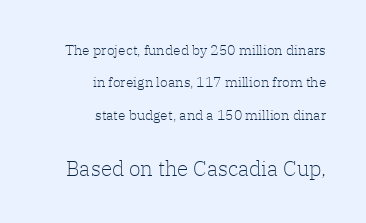
{"italic": "no", "bold": "no", "underline": "no", "align": "right", "line_spacing": "loose", "line_spacing_ratio": 2.32, "letter_spacing": "normal", "letter_spacing_em": 0.0, "larger_block": "second", "size_ratio": 1.5, "glyph_px": 21}
